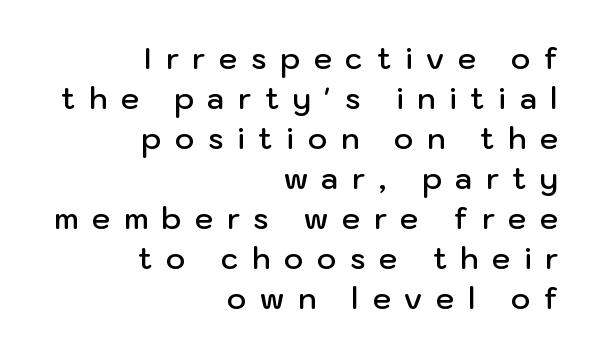
The image shows 29 px semibold sans-serif type, upright; set right-aligned, normal line spacing (1.38x), unusually wide letter spacing (+0.48 em), not underlined; low stroke contrast and a medium x-height.
